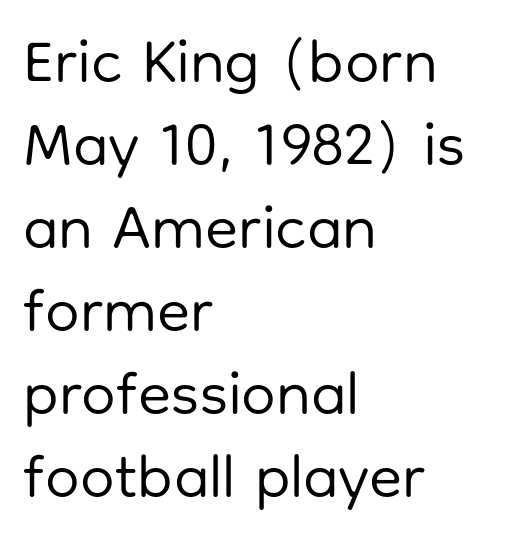
Q: Is the text bold? A: No.
Q: Is the text italic (slanted)? A: No, it is upright.
Q: Is the typeface a serif or a sans-serif typeface? A: Sans-serif.
Q: Is the text underlined? A: No.
Q: How is the paragraph aligned? A: Left-aligned.
Q: Is the spacing between letters normal or unusually wide? A: Normal.
Q: Is the spacing between lines tight, normal or loose? A: Normal.
Q: Width (condensed, normal, or wide)? A: Normal.
Q: Stroke contrast? A: Low.
Q: x-height? A: Medium.
Q: Monospaced? A: No.
